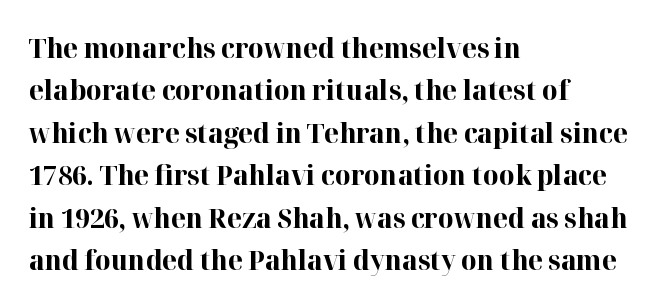
The axis of the letterforms is exactly vertical. The passage is arranged the way most books set body copy — flush left. Beneath every word, the page is bare. Summary of weight: heavy, a full bold. In terms of leading, this rendering sits right in the middle.
